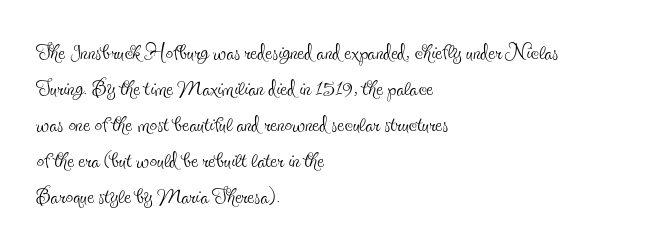
Q: Is the text bold? A: No.
Q: Is the typeface a serif or a sans-serif typeface? A: Serif.
Q: Is the text underlined? A: No.
Q: How is the paragraph aligned? A: Left-aligned.
Q: Is the spacing between letters normal or unusually wide? A: Normal.
Q: Width (condensed, normal, or wide)? A: Condensed.
Q: x-height? A: Small.
Q: Monospaced? A: No.
